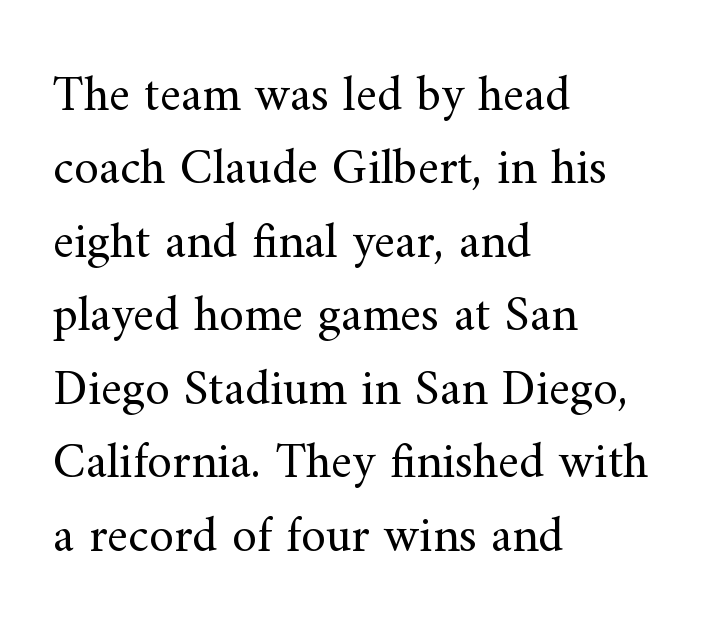
Spacing between characters is what you'd get straight out of the box. This sample keeps an unexceptional amount of space between lines. When letters stand straight like this, we call the style roman or upright. Check the space under the baseline: it is left empty. A typesetter would call this proportional, since set widths differ per character.
